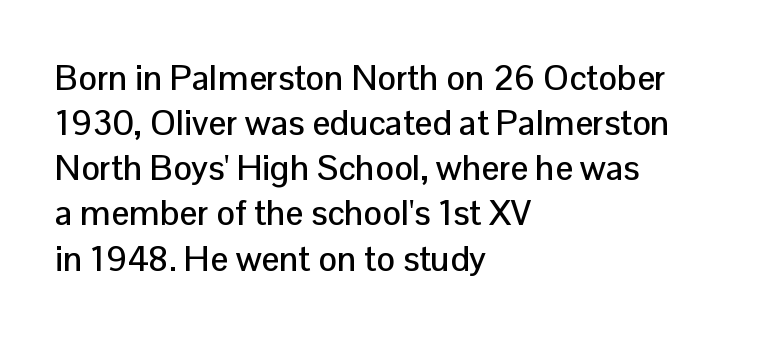
Every character sits straight up, as roman type does. The text block is weighted toward the left margin, trailing off unevenly rightward. The typeface chosen for these lines omits serifs. Underlining? Definitely not there.
